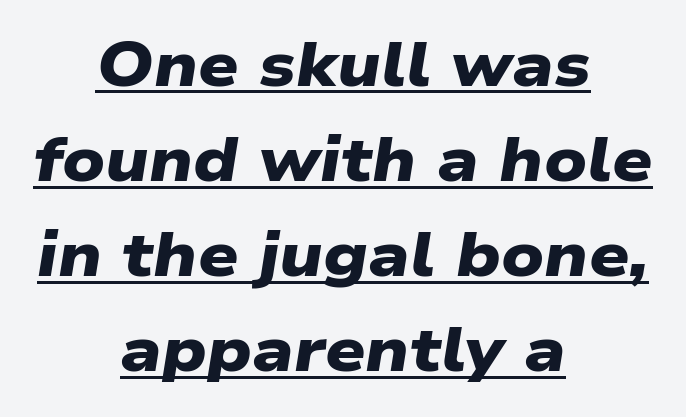
{"serif": "no", "bold": "yes", "weight": "heavy", "width": "wide", "stroke_contrast": "low", "x_height": "medium", "monospaced": "no", "underline": "yes", "align": "center", "line_spacing": "normal", "line_spacing_ratio": 1.51, "letter_spacing": "normal", "letter_spacing_em": 0.0, "glyph_px": 63}
